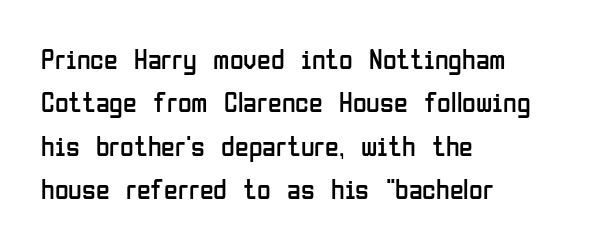
Character widths vary here, with narrow letters taking less room than wide ones. Each word holds together tightly as a unit, with standard inter-letter gaps. The text block is weighted toward the left margin, trailing off unevenly rightward. The rendering shows plain stroke endings on the letterforms — a sans-serif design. A clean baseline with only descenders dipping below it.
